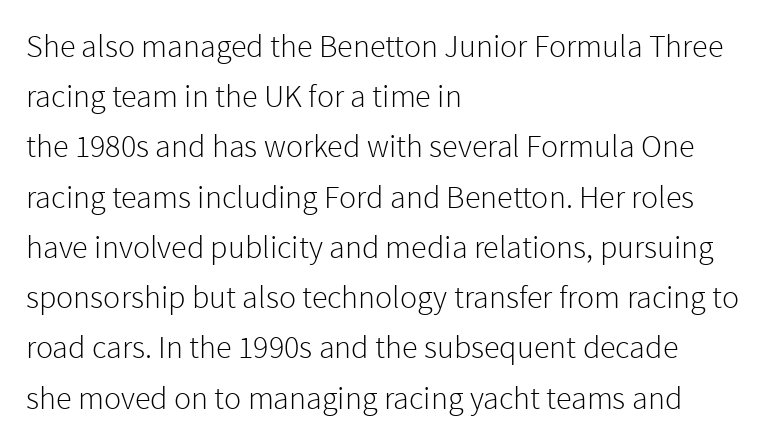
The image shows 32 px light sans-serif type, upright; set left-aligned, normal line spacing (1.57x), normal letter spacing, not underlined; low stroke contrast and a medium x-height.
